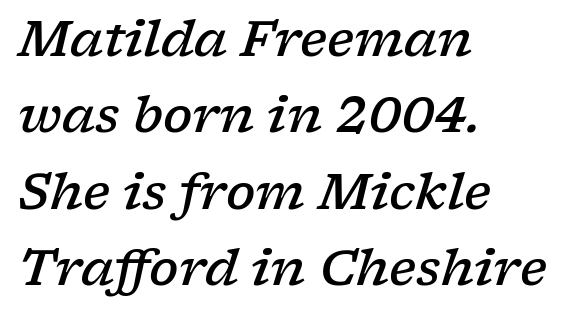
{"serif": "yes", "italic": "yes", "lean": "right", "slant_degrees": 17, "bold": "semi", "weight": "semibold", "width": "wide", "stroke_contrast": "low", "x_height": "medium", "monospaced": "no", "underline": "no", "align": "left", "line_spacing": "normal", "line_spacing_ratio": 1.56, "letter_spacing": "normal", "letter_spacing_em": 0.0, "glyph_px": 49}
